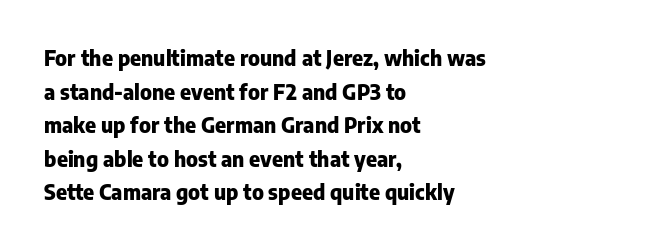
Q: Is the text bold? A: Yes.
Q: Is the text italic (slanted)? A: No, it is upright.
Q: Is the text underlined? A: No.
Q: How is the paragraph aligned? A: Left-aligned.
Q: Is the spacing between letters normal or unusually wide? A: Normal.
Q: Is the spacing between lines tight, normal or loose? A: Normal.
